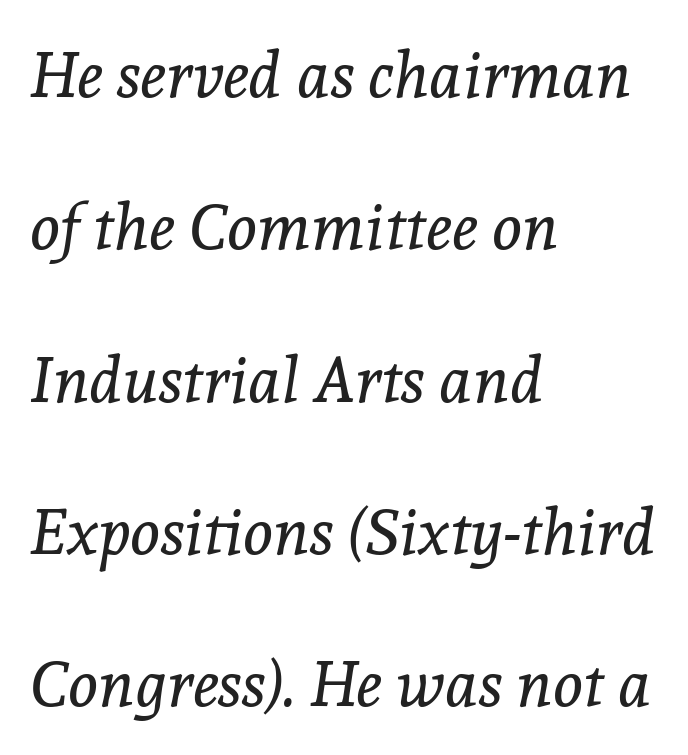
{"serif": "yes", "italic": "yes", "lean": "right", "slant_degrees": 8, "bold": "no", "weight": "regular", "width": "normal", "x_height": "medium", "monospaced": "no", "underline": "no", "align": "left", "line_spacing": "loose", "line_spacing_ratio": 2.38, "letter_spacing": "normal", "letter_spacing_em": 0.0, "glyph_px": 64}
